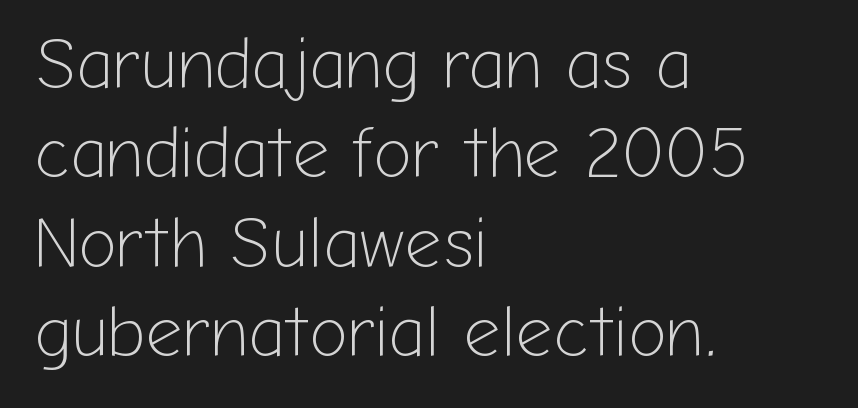
The image shows 72 px light sans-serif type, upright; set left-aligned, line spacing 1.24x, normal letter spacing, not underlined; low stroke contrast and a medium x-height.
